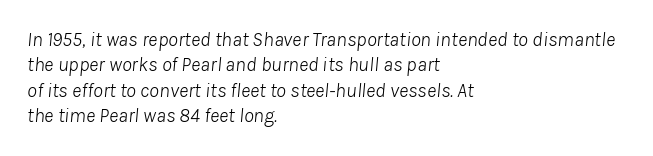
The image shows 20 px text type, italic (leaning right); set left-aligned, normal line spacing (1.27x), normal letter spacing, not underlined.
